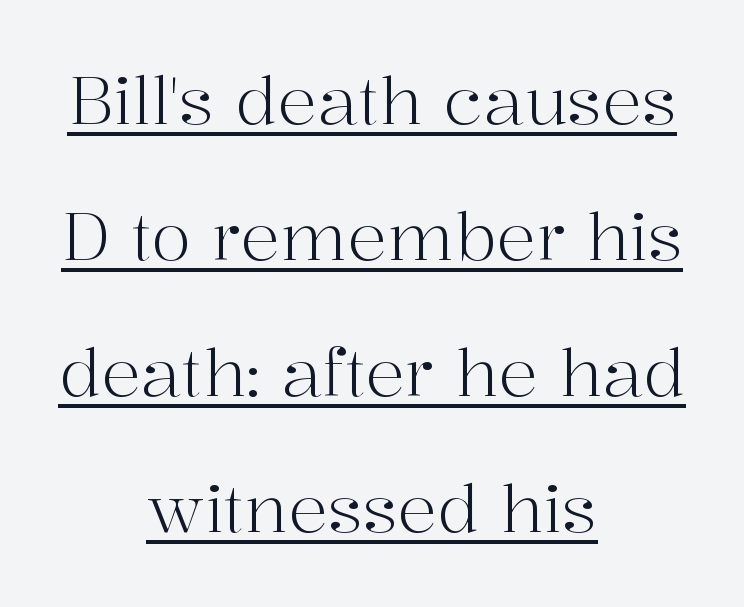
Q: Is the text bold? A: No.
Q: Is the text italic (slanted)? A: No, it is upright.
Q: Is the typeface a serif or a sans-serif typeface? A: Serif.
Q: Is the text underlined? A: Yes.
Q: How is the paragraph aligned? A: Centered.
Q: Is the spacing between letters normal or unusually wide? A: Normal.
Q: Is the spacing between lines tight, normal or loose? A: Loose.
Q: Width (condensed, normal, or wide)? A: Normal.
Q: Stroke contrast? A: High.
Q: x-height? A: Medium.
Q: Monospaced? A: No.
